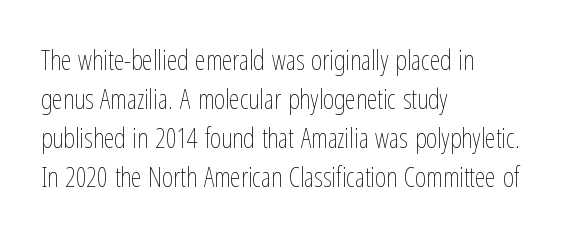
Nothing heavy about these letters — not bold at all. The block of text has a typical density, with ordinary space between rows. Posture: straight, roman, zero tilt. Quick note: underline off. The letterforms sit shoulder to shoulder at normal distance.
